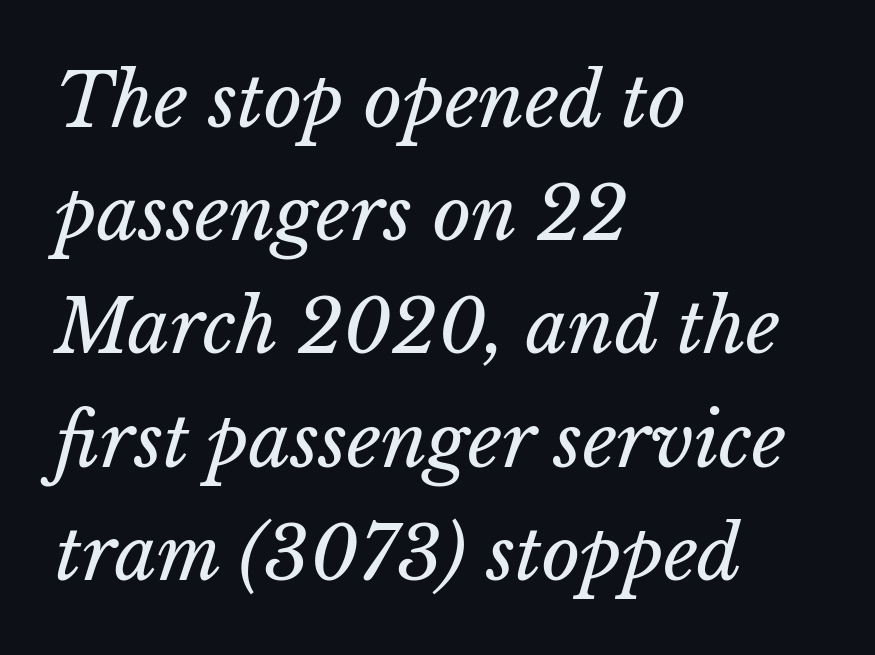
The image shows 74 px regular-weight type; set left-aligned, normal line spacing (1.53x), normal letter spacing, not underlined; low stroke contrast and a medium x-height.
